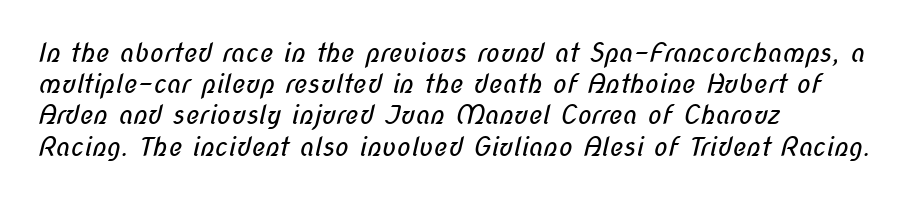
Q: Is the text bold? A: No.
Q: Is the text underlined? A: No.
Q: How is the paragraph aligned? A: Left-aligned.
Q: Is the spacing between letters normal or unusually wide? A: Normal.
